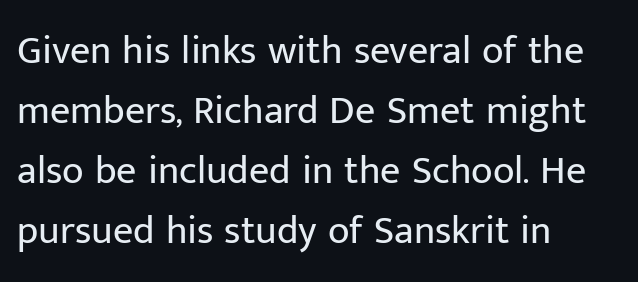
{"serif": "no", "italic": "no", "bold": "no", "weight": "regular", "width": "normal", "stroke_contrast": "low", "x_height": "medium", "monospaced": "no", "underline": "no", "align": "left", "line_spacing": "normal", "line_spacing_ratio": 1.5, "letter_spacing": "normal", "letter_spacing_em": 0.0, "glyph_px": 40}
